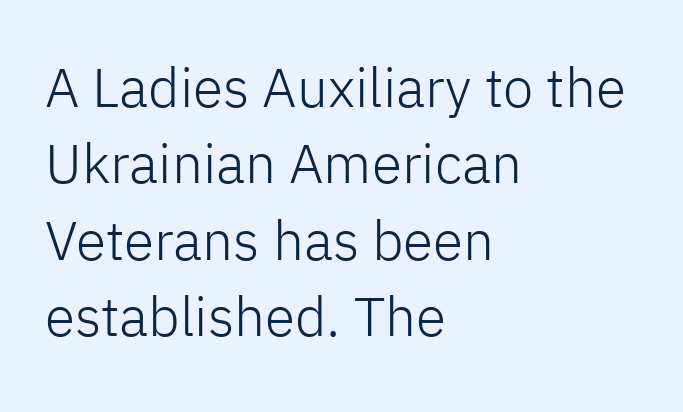
The image shows 55 px light sans-serif type, upright; set left-aligned, normal line spacing (1.39x), normal letter spacing, not underlined; low stroke contrast and a medium x-height.
